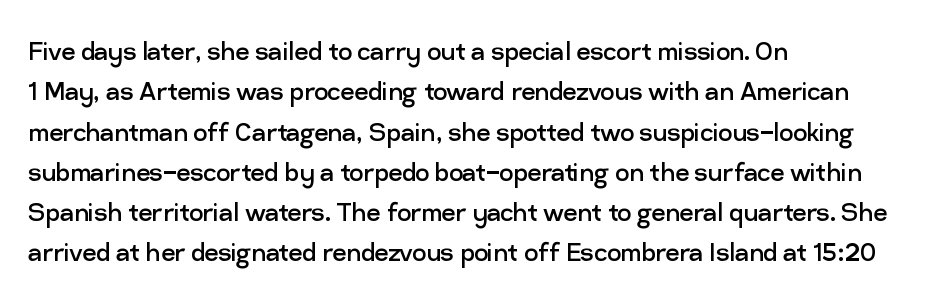
The image shows 31 px regular-weight sans-serif type, upright; set left-aligned, normal line spacing (1.3x), normal letter spacing, not underlined; low stroke contrast and a medium x-height.
